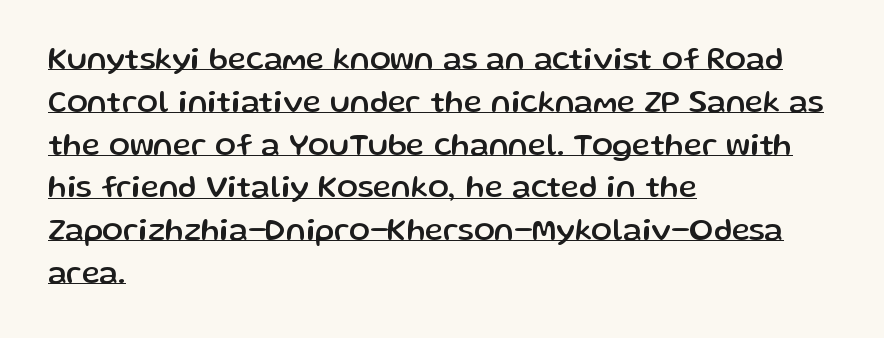
Q: Is the text italic (slanted)? A: No, it is upright.
Q: Is the typeface a serif or a sans-serif typeface? A: Sans-serif.
Q: Is the text underlined? A: Yes.
Q: How is the paragraph aligned? A: Left-aligned.
Q: Is the spacing between letters normal or unusually wide? A: Normal.
Q: Is the spacing between lines tight, normal or loose? A: Normal.
Q: Width (condensed, normal, or wide)? A: Normal.
Q: Stroke contrast? A: Low.
Q: x-height? A: Medium.
Q: Monospaced? A: No.
